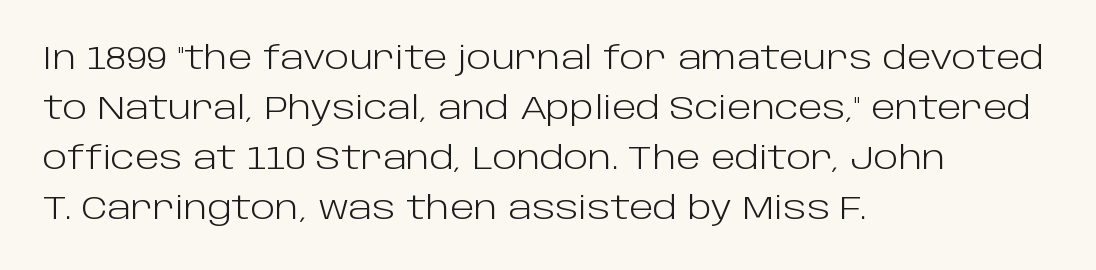
In terms of leading, this rendering sits right in the middle. The strip under each line holds only bare page. Serifs: no, the terminals of the letterforms are clean. Alignment: flush left. The letterforms sit shoulder to shoulder at normal distance.
